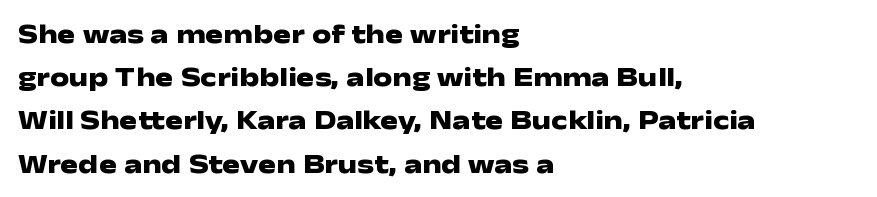
{"italic": "no", "bold": "yes", "underline": "no", "align": "left", "line_spacing": "normal", "line_spacing_ratio": 1.6, "letter_spacing": "normal", "letter_spacing_em": 0.0, "glyph_px": 27}
